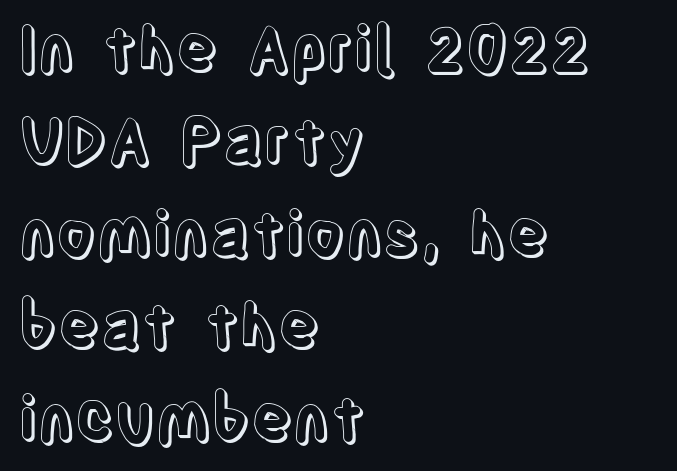
{"italic": "no", "width": "condensed", "x_height": "large", "monospaced": "no", "underline": "no", "align": "left", "line_spacing": "normal", "line_spacing_ratio": 1.49, "letter_spacing": "normal", "letter_spacing_em": 0.0, "glyph_px": 62}
